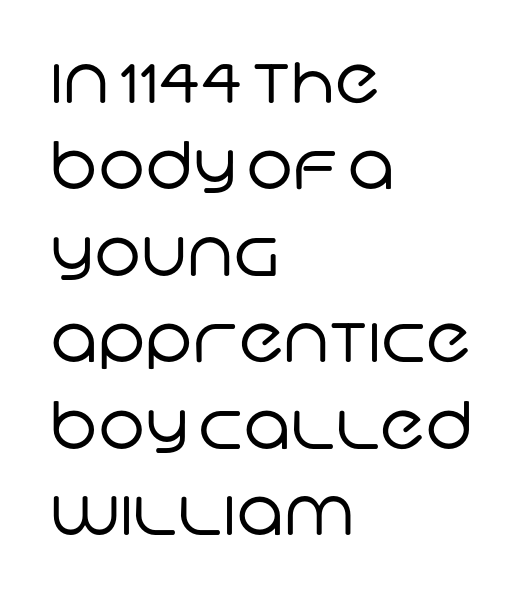
Q: Is the text bold? A: No.
Q: Is the typeface a serif or a sans-serif typeface? A: Sans-serif.
Q: Is the text underlined? A: No.
Q: How is the paragraph aligned? A: Left-aligned.
Q: Is the spacing between letters normal or unusually wide? A: Normal.
Q: Is the spacing between lines tight, normal or loose? A: Normal.
Q: Width (condensed, normal, or wide)? A: Normal.
Q: Stroke contrast? A: Low.
Q: x-height? A: Large.
Q: Monospaced? A: No.
